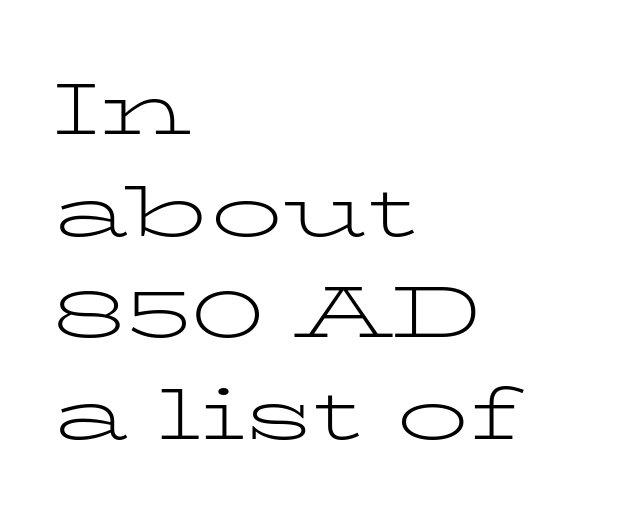
Think standard paragraph weight, or any step lighter than that. The space between consecutive lines is moderate. Does extra space separate the letters? No, they use regular spacing. Posture: straight, roman, zero tilt. The text was rendered using a seriffed face with decorative stroke endings. A student would call this left alignment; a typographer would say flush left, rag right.
